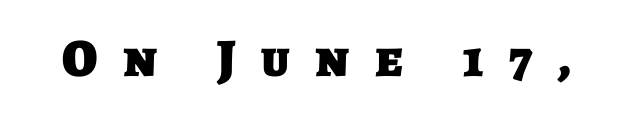
Underlining? Definitely not there. Think of a printed novel: that variable character pitch is what you see here. Set as a true bold cut, around the 700 mark. This rendering employs a face without finishing strokes, i.e., a sans-serif. Look at the tracking — it's clearly loosened, letters drifting apart.
